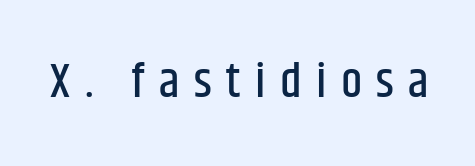
The image shows 48 px condensed sans-serif type, upright; set unusually wide letter spacing (+0.3 em), not underlined; low stroke contrast and a large x-height.
